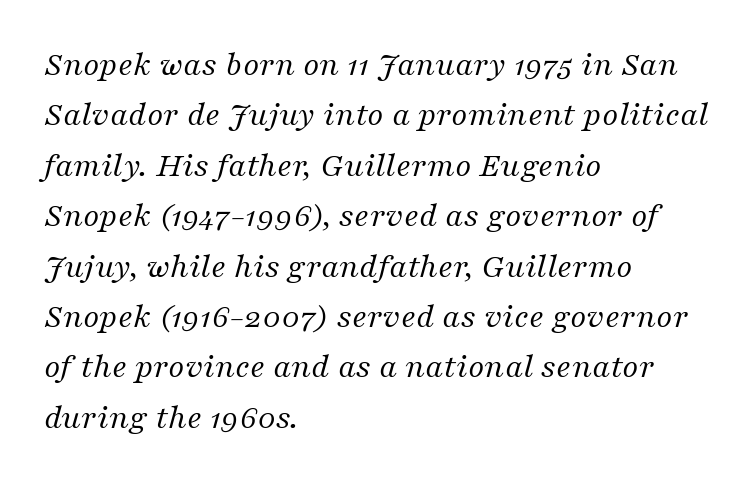
The image shows 35 px regular-weight serif type, italic (leaning right); set left-aligned, normal line spacing (1.44x), normal letter spacing, not underlined; medium stroke contrast and a medium x-height.
